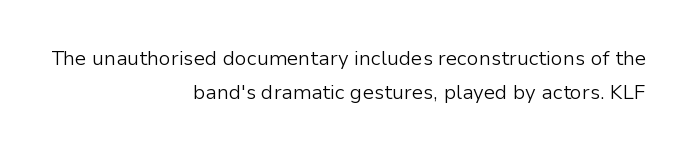
The image shows 20 px text type, upright; set right-aligned, normal line spacing (1.7x), normal letter spacing, not underlined.
